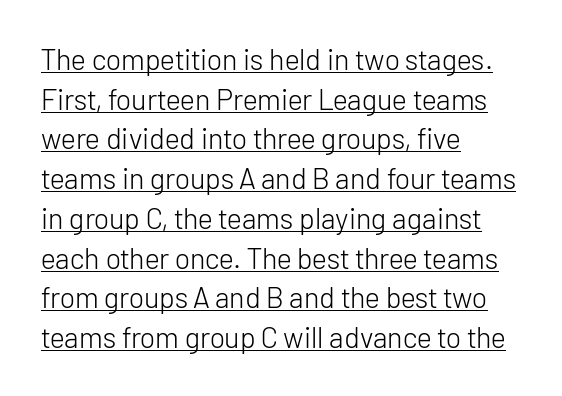
{"serif": "no", "italic": "no", "bold": "no", "weight": "light", "width": "normal", "stroke_contrast": "low", "x_height": "medium", "monospaced": "no", "underline": "yes", "align": "left", "line_spacing": "normal", "line_spacing_ratio": 1.37, "letter_spacing": "normal", "letter_spacing_em": 0.0, "glyph_px": 29}
